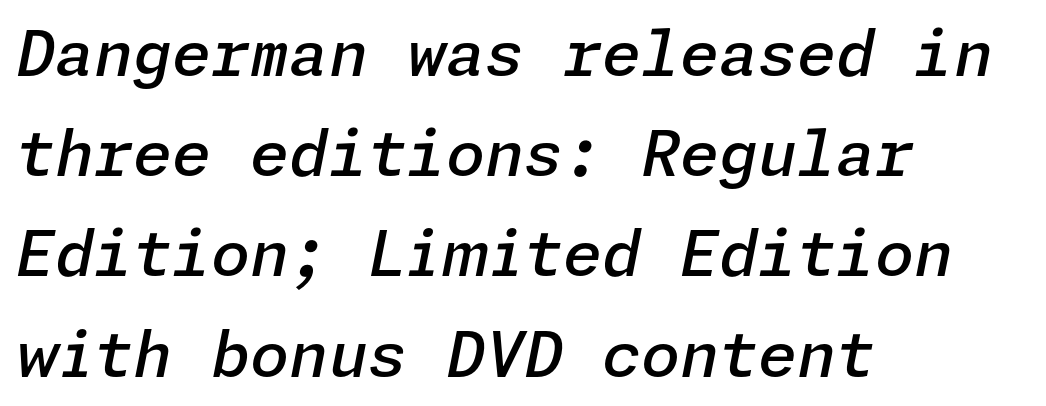
Q: Is the text bold? A: Semi-bold.
Q: Is the text italic (slanted)? A: Yes, it leans right by about 11 degrees.
Q: Is the text underlined? A: No.
Q: How is the paragraph aligned? A: Left-aligned.
Q: Is the spacing between letters normal or unusually wide? A: Normal.
Q: Is the spacing between lines tight, normal or loose? A: Normal.
Q: Width (condensed, normal, or wide)? A: Normal.
Q: Stroke contrast? A: Low.
Q: x-height? A: Medium.
